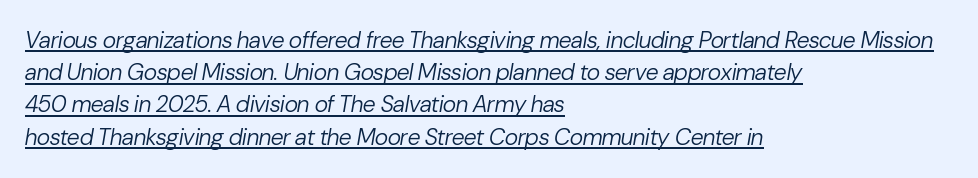
The image shows 23 px text type, italic (leaning right); set left-aligned, normal line spacing (1.4x), normal letter spacing, underlined.
